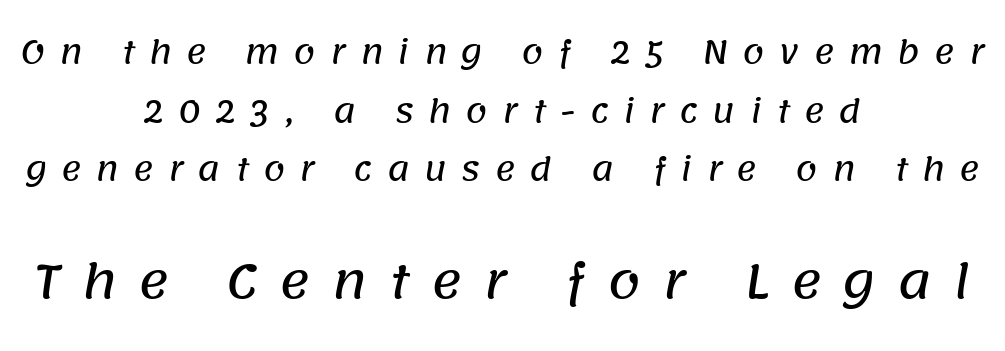
{"serif": "no", "width": "normal", "stroke_contrast": "low", "x_height": "large", "monospaced": "no", "underline": "no", "align": "center", "line_spacing_ratio": 1.89, "letter_spacing": "wide", "letter_spacing_em": 0.46, "larger_block": "second", "size_ratio": 1.52, "glyph_px": 47}
